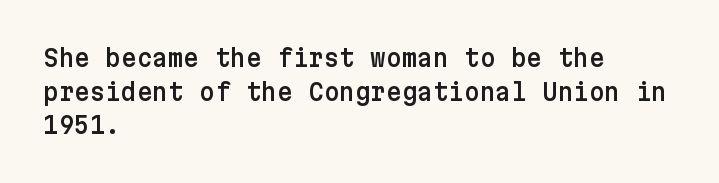
Q: Is the text italic (slanted)? A: No, it is upright.
Q: Is the text underlined? A: No.
Q: How is the paragraph aligned? A: Left-aligned.
Q: Is the spacing between letters normal or unusually wide? A: Normal.
Q: Is the spacing between lines tight, normal or loose? A: Normal.
